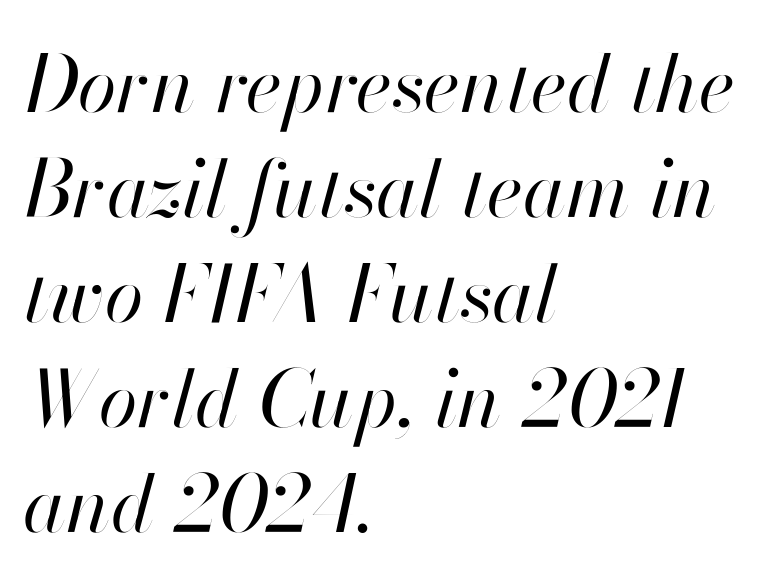
The designer left line spacing at the default. The passage shown is not underscored anywhere. The whole block is typeset with a tilt. Looks like regular typesetting: each glyph gets only the width it needs. The rendering keeps characters at their native spacing.
